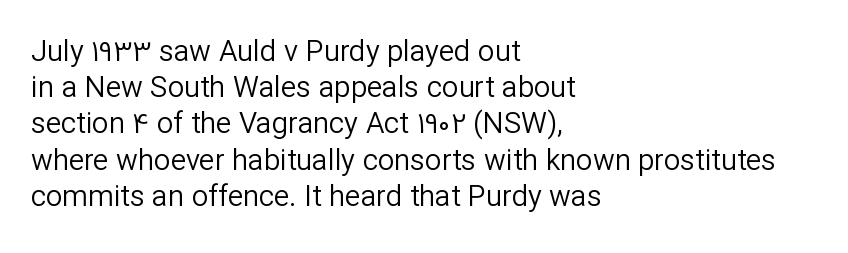
The image shows 29 px regular-weight sans-serif type, upright; set left-aligned, normal line spacing (1.25x), normal letter spacing, not underlined; low stroke contrast and a medium x-height.
